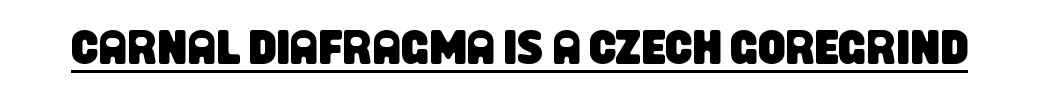
The image shows 48 px condensed sans-serif type; set normal letter spacing, underlined; low stroke contrast and a large x-height.
